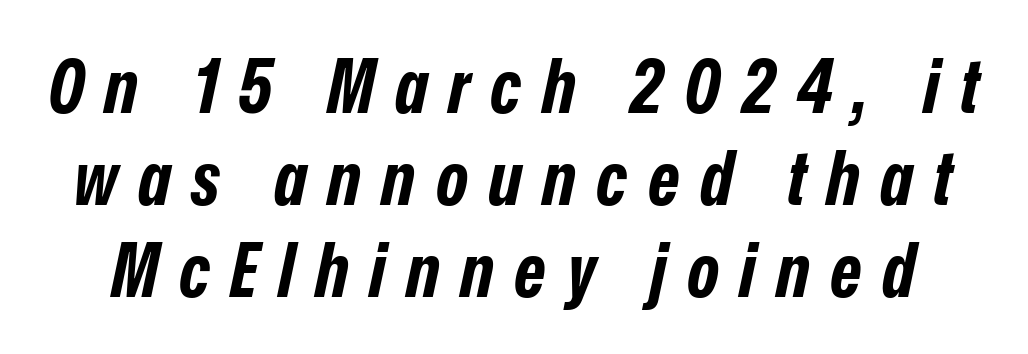
Q: Is the text bold? A: Yes.
Q: Is the text italic (slanted)? A: Yes, it leans right by about 12 degrees.
Q: Is the text underlined? A: No.
Q: Is the spacing between letters normal or unusually wide? A: Unusually wide.
Q: Width (condensed, normal, or wide)? A: Condensed.
Q: Stroke contrast? A: Low.
Q: x-height? A: Medium.
Q: Monospaced? A: No.
